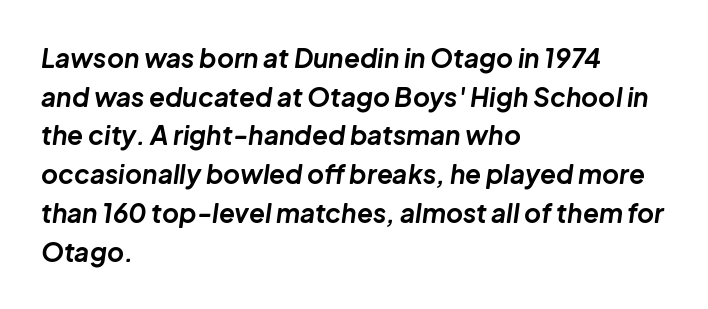
The text carries the slant typical of an italic or oblique font. Short note: letters normally spaced. As a designer I'd log this as weight 700, bold. The lines are quadded left. The block of text has a typical density, with ordinary space between rows.
